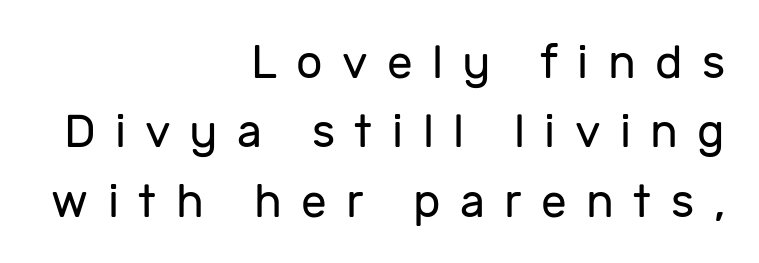
{"serif": "no", "italic": "no", "bold": "no", "weight": "regular", "width": "normal", "stroke_contrast": "low", "x_height": "medium", "monospaced": "no", "underline": "no", "align": "right", "line_spacing": "normal", "line_spacing_ratio": 1.51, "letter_spacing": "wide", "letter_spacing_em": 0.42, "glyph_px": 46}
